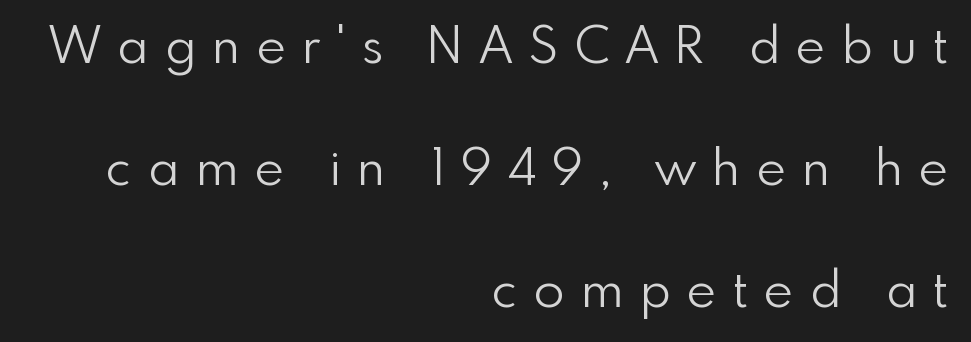
{"serif": "no", "italic": "no", "bold": "no", "weight": "light", "width": "normal", "x_height": "small", "monospaced": "no", "underline": "no", "align": "right", "line_spacing": "loose", "line_spacing_ratio": 2.44, "letter_spacing": "wide", "letter_spacing_em": 0.33, "glyph_px": 50}
